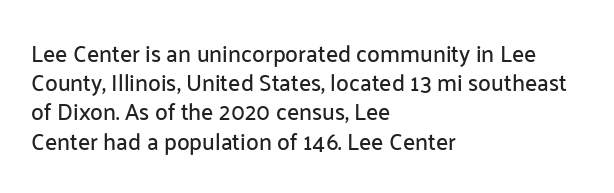
{"italic": "no", "underline": "no", "align": "left", "line_spacing": "normal", "line_spacing_ratio": 1.27, "letter_spacing": "normal", "letter_spacing_em": 0.0, "glyph_px": 23}
